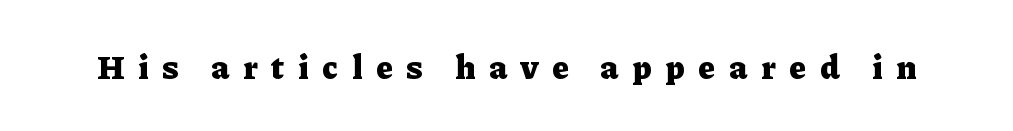
No italicization has been applied; the sample stays upright. Emphasis by weight is at full strength: bold. Plain, unruled lines of type. The letters advance in unequal steps, a hallmark of proportional type.
